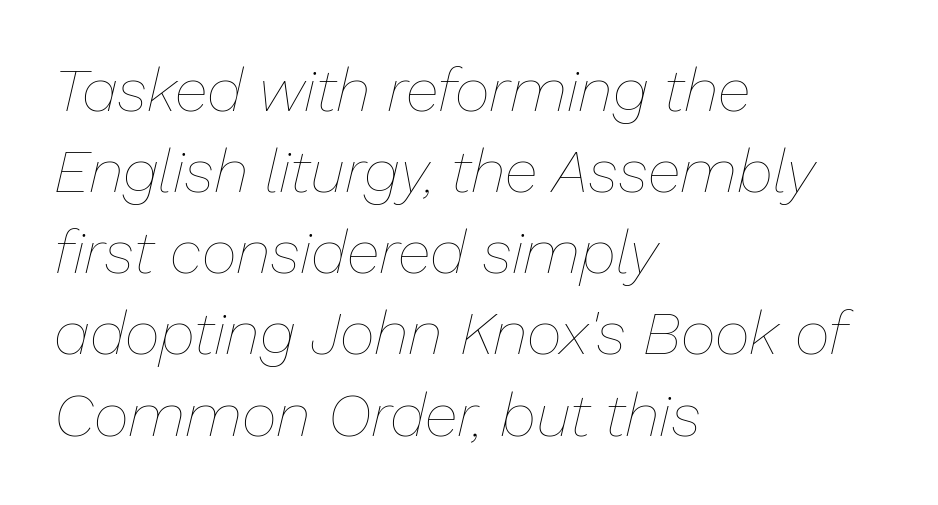
Check under the words: just untouched page. Letters have the restrained weight of plain body copy at most. This sample uses plain, unmodified letter spacing. An italicized treatment has been applied to the whole sample. Short and long lines alike share a common starting point at left.
